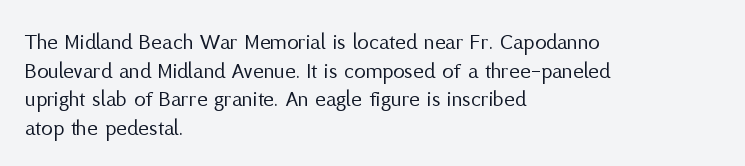
{"italic": "no", "bold": "no", "underline": "no", "align": "left", "line_spacing": "normal", "line_spacing_ratio": 1.25, "letter_spacing": "normal", "letter_spacing_em": 0.0, "glyph_px": 23}
